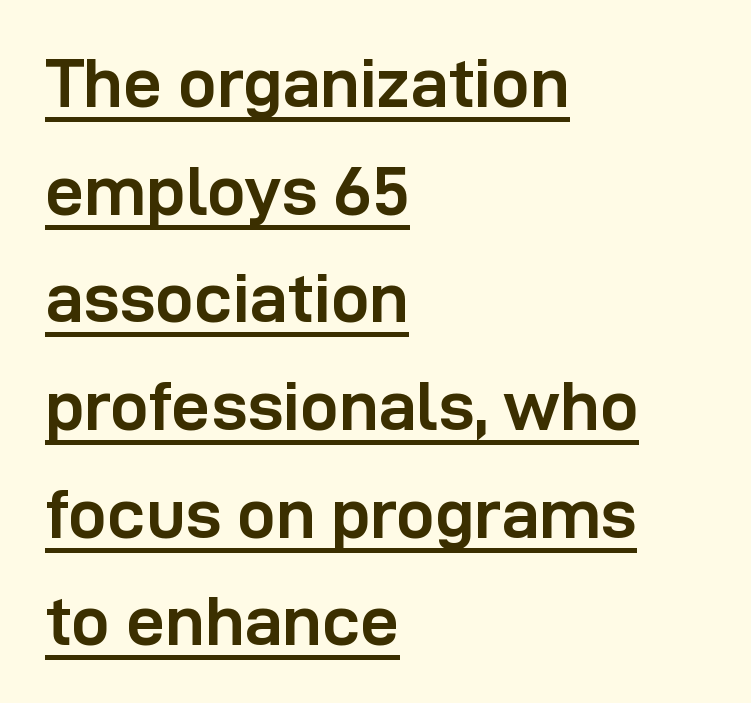
{"serif": "no", "italic": "no", "bold": "yes", "weight": "semibold", "width": "normal", "stroke_contrast": "low", "x_height": "medium", "monospaced": "no", "underline": "yes", "align": "left", "line_spacing": "normal", "line_spacing_ratio": 1.56, "letter_spacing": "normal", "letter_spacing_em": 0.0, "glyph_px": 69}
